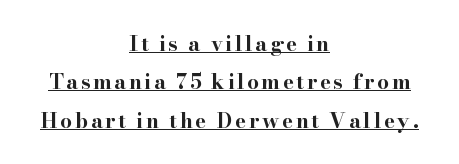
The image shows 21 px bold type, upright; set centered, line spacing 1.83x, underlined.
